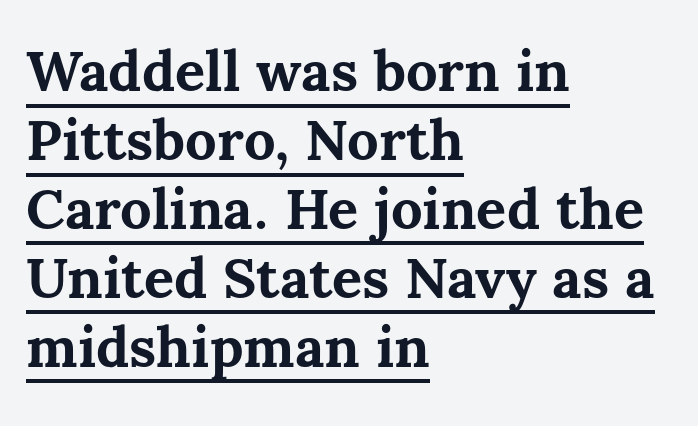
Q: Is the text bold? A: Yes.
Q: Is the text italic (slanted)? A: No, it is upright.
Q: Is the text underlined? A: Yes.
Q: How is the paragraph aligned? A: Left-aligned.
Q: Is the spacing between letters normal or unusually wide? A: Normal.
Q: Width (condensed, normal, or wide)? A: Normal.
Q: Stroke contrast? A: Medium.
Q: x-height? A: Medium.
Q: Monospaced? A: No.
